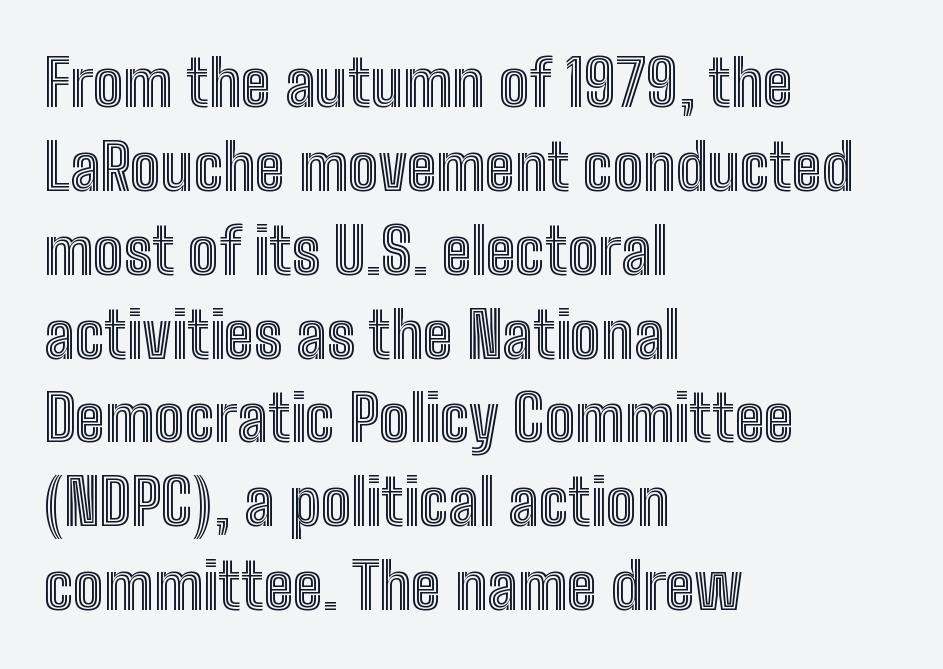
Q: Is the text italic (slanted)? A: No, it is upright.
Q: Is the text underlined? A: No.
Q: How is the paragraph aligned? A: Left-aligned.
Q: Is the spacing between letters normal or unusually wide? A: Normal.
Q: Is the spacing between lines tight, normal or loose? A: Normal.
Q: Width (condensed, normal, or wide)? A: Condensed.
Q: x-height? A: Medium.
Q: Monospaced? A: No.
